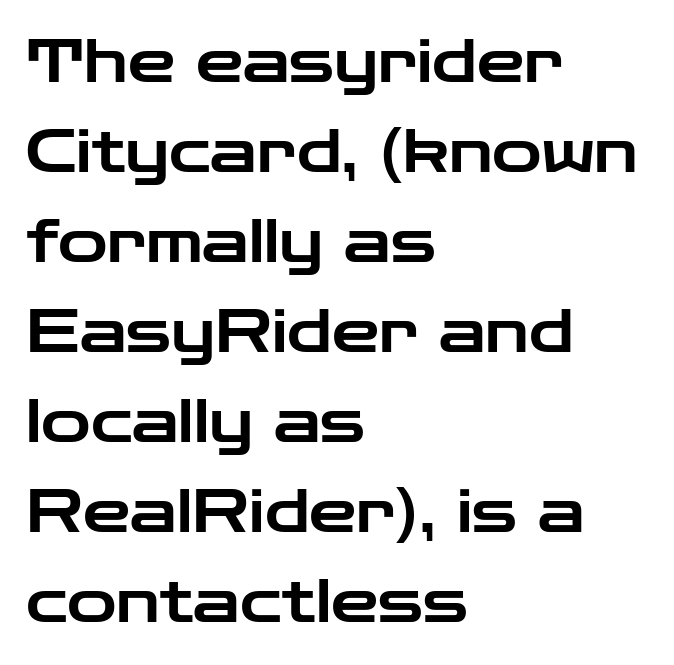
Q: Is the text italic (slanted)? A: No, it is upright.
Q: Is the typeface a serif or a sans-serif typeface? A: Sans-serif.
Q: Is the text underlined? A: No.
Q: How is the paragraph aligned? A: Left-aligned.
Q: Is the spacing between letters normal or unusually wide? A: Normal.
Q: Is the spacing between lines tight, normal or loose? A: Normal.
Q: Width (condensed, normal, or wide)? A: Wide.
Q: Stroke contrast? A: Low.
Q: x-height? A: Medium.
Q: Monospaced? A: No.
